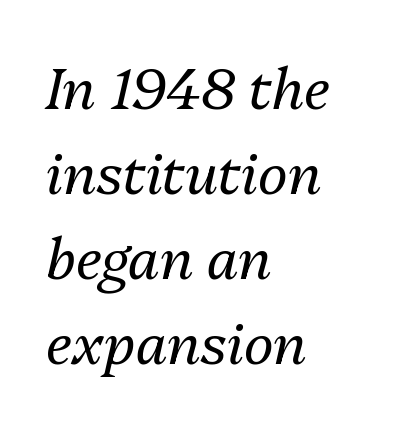
{"italic": "yes", "lean": "right", "slant_degrees": 13, "bold": "no", "weight": "regular", "width": "normal", "stroke_contrast": "medium", "x_height": "medium", "monospaced": "no", "underline": "no", "align": "left", "line_spacing": "normal", "line_spacing_ratio": 1.52, "letter_spacing": "normal", "letter_spacing_em": 0.0, "glyph_px": 56}
